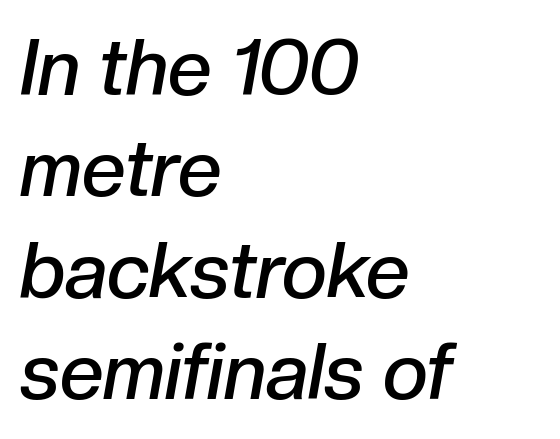
Q: Is the text bold? A: Semi-bold.
Q: Is the text italic (slanted)? A: Yes, it leans right by about 10 degrees.
Q: Is the text underlined? A: No.
Q: How is the paragraph aligned? A: Left-aligned.
Q: Is the spacing between letters normal or unusually wide? A: Normal.
Q: Is the spacing between lines tight, normal or loose? A: Normal.
Q: Width (condensed, normal, or wide)? A: Normal.
Q: Stroke contrast? A: Low.
Q: x-height? A: Medium.
Q: Monospaced? A: No.
